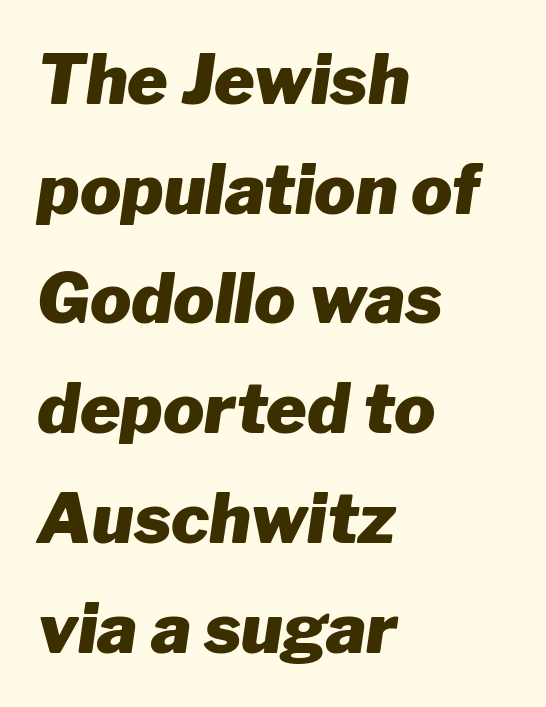
The font's italic variant was chosen for this text. Does the leading feel generous? No, just average. The foot of each line stays bare and open. The line texture is even and compact thanks to regular tracking. Caption: bold face, heavy strokes. Where is the straight margin? On the left.
